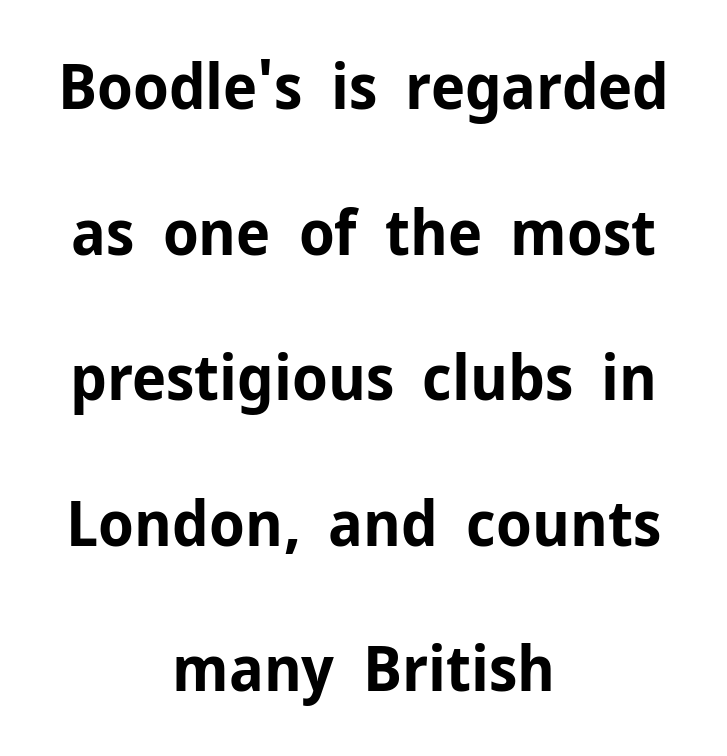
These lines are rendered in a variable-pitch font. Words appear dense and cohesive because spacing is normal. The paragraph has two soft edges and a firm central axis. This block would shrink considerably if given ordinary leading; it's expanded now.
